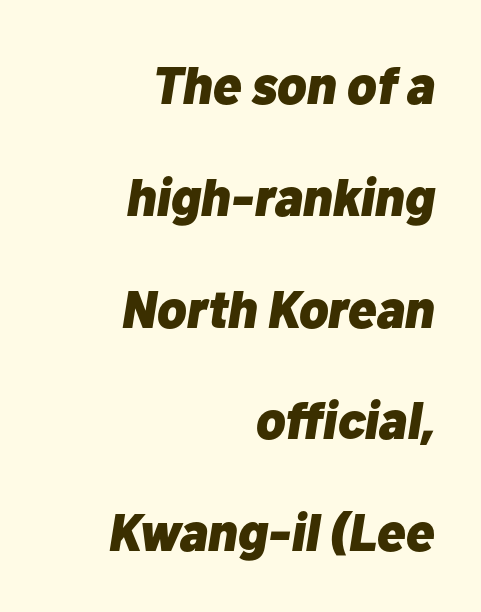
{"italic": "yes", "lean": "right", "slant_degrees": 10, "bold": "yes", "weight": "heavy", "width": "normal", "stroke_contrast": "low", "x_height": "medium", "monospaced": "no", "underline": "no", "align": "right", "line_spacing": "loose", "line_spacing_ratio": 2.11, "letter_spacing": "normal", "letter_spacing_em": 0.0, "glyph_px": 53}
